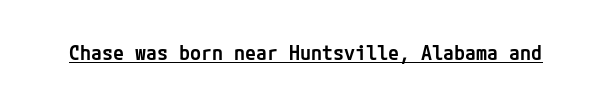
Vertical strokes here are truly vertical. Firm but not heavy-handed strokes: this text is semibold. A typographer would call this underscored text. Students, note that the glyphs here touch the page at normal intervals.
